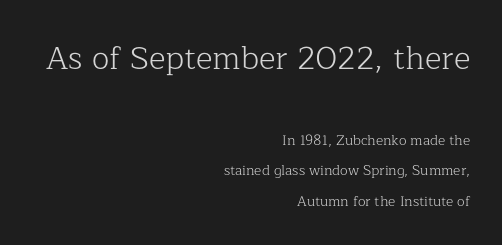
{"serif": "yes", "italic": "no", "bold": "no", "weight": "light", "width": "normal", "stroke_contrast": "low", "x_height": "medium", "monospaced": "no", "underline": "no", "align": "right", "line_spacing": "loose", "line_spacing_ratio": 2.19, "letter_spacing": "normal", "letter_spacing_em": 0.0, "larger_block": "first", "size_ratio": 2.29, "glyph_px": 32}
